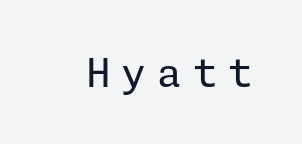
{"serif": "no", "italic": "no", "bold": "no", "weight": "regular", "width": "normal", "stroke_contrast": "low", "x_height": "medium", "underline": "no", "letter_spacing": "wide", "letter_spacing_em": 0.27, "glyph_px": 40}
